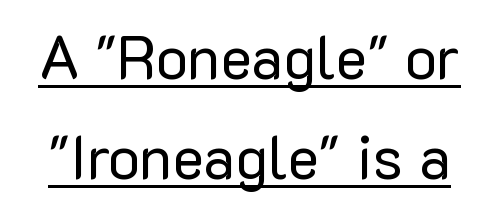
The line-height multiplier appears to be the usual default. Look at the tracking — it's just the regular setting, nothing added. The glyphs in this specimen are sans serif. Is this a fixed-width face? No — the glyphs have proportional, varying widths. Bold? No — there's no thickening of the strokes.
